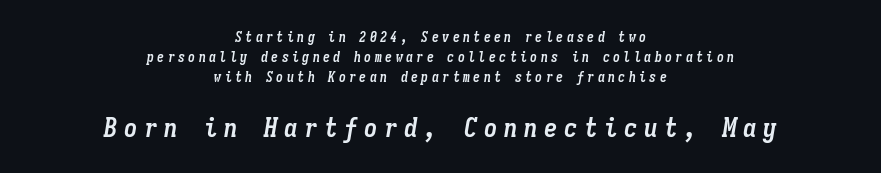
{"italic": "yes", "lean": "right", "slant_degrees": 9, "bold": "yes", "underline": "no", "align": "center", "line_spacing": "normal", "line_spacing_ratio": 1.43, "letter_spacing": "wide", "letter_spacing_em": 0.24, "larger_block": "second", "size_ratio": 1.93, "glyph_px": 27}
